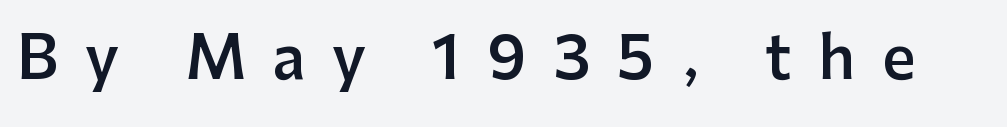
Q: Is the text bold? A: Semi-bold.
Q: Is the text italic (slanted)? A: No, it is upright.
Q: Is the typeface a serif or a sans-serif typeface? A: Sans-serif.
Q: Is the text underlined? A: No.
Q: Is the spacing between letters normal or unusually wide? A: Unusually wide.
Q: Width (condensed, normal, or wide)? A: Normal.
Q: Stroke contrast? A: Low.
Q: x-height? A: Medium.
Q: Monospaced? A: No.
